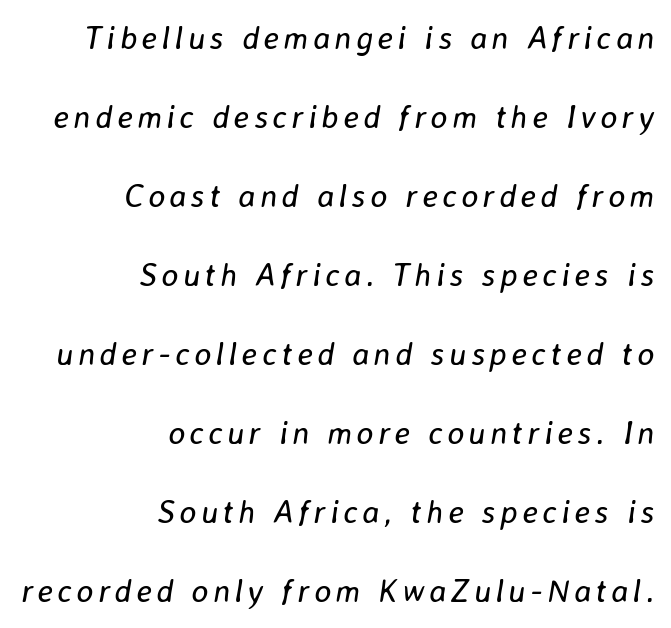
The image shows 32 px regular-weight type, italic (leaning right); set right-aligned, loose line spacing (2.47x), not underlined; low stroke contrast and a medium x-height.
